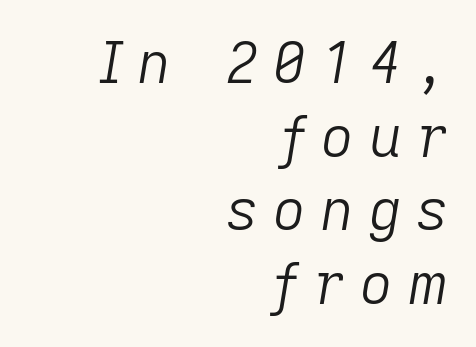
The area under the type is left untouched. Each line ends at the same right margin while the left side varies. Vertical stems look standard width or narrower in stroke. The face used here is proportionally spaced, like ordinary book or web type. Students, note that the glyphs here are deliberately spaced far apart.
